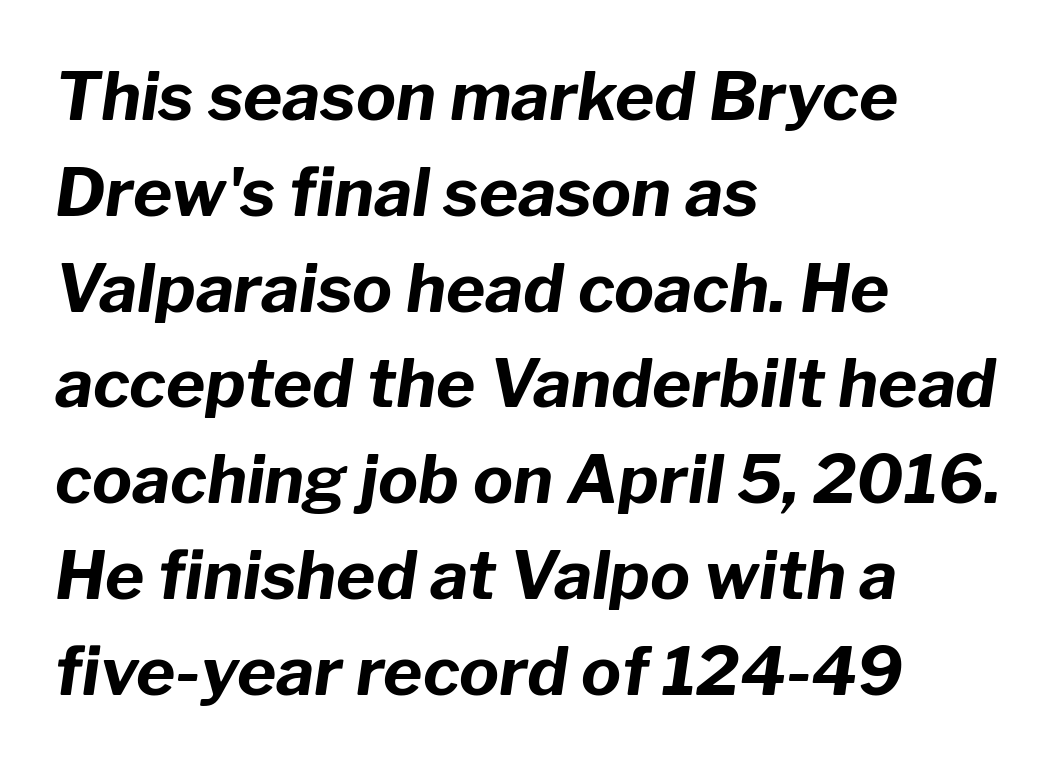
Q: Is the text bold? A: Yes.
Q: Is the text italic (slanted)? A: Yes, it leans right by about 8 degrees.
Q: Is the text underlined? A: No.
Q: How is the paragraph aligned? A: Left-aligned.
Q: Is the spacing between letters normal or unusually wide? A: Normal.
Q: Is the spacing between lines tight, normal or loose? A: Normal.
Q: Width (condensed, normal, or wide)? A: Normal.
Q: Stroke contrast? A: Low.
Q: x-height? A: Medium.
Q: Monospaced? A: No.
